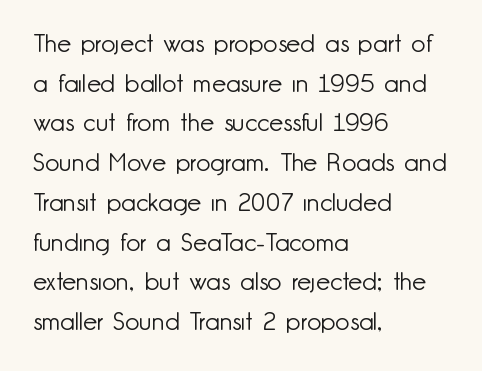
Q: Is the text bold? A: No.
Q: Is the text italic (slanted)? A: No, it is upright.
Q: Is the text underlined? A: No.
Q: How is the paragraph aligned? A: Left-aligned.
Q: Is the spacing between letters normal or unusually wide? A: Normal.
Q: Is the spacing between lines tight, normal or loose? A: Normal.
